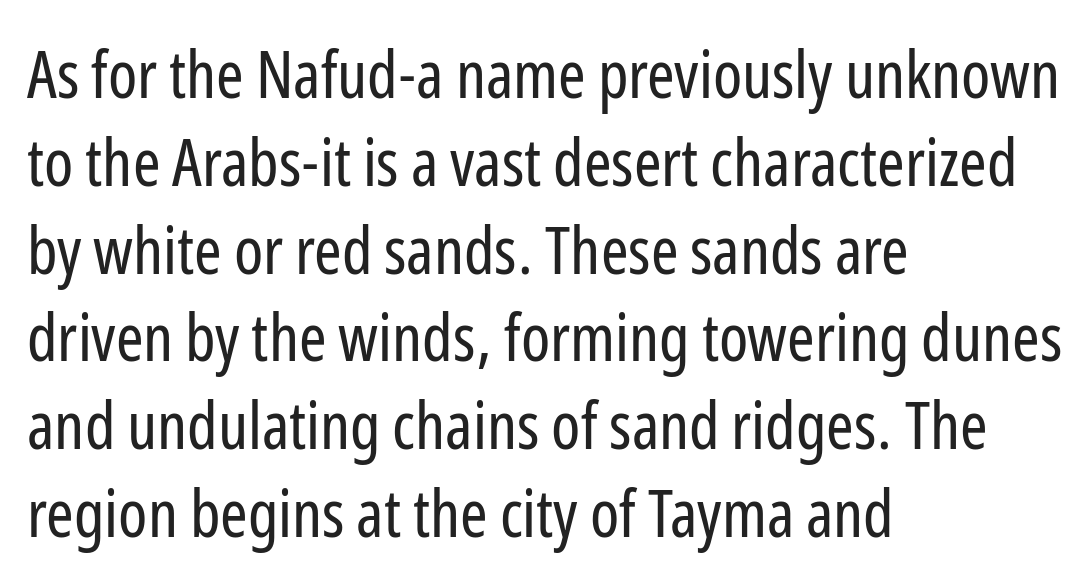
{"serif": "no", "italic": "no", "bold": "no", "weight": "regular", "width": "condensed", "stroke_contrast": "low", "x_height": "medium", "monospaced": "no", "underline": "no", "align": "left", "line_spacing": "normal", "line_spacing_ratio": 1.33, "letter_spacing": "normal", "letter_spacing_em": 0.0, "glyph_px": 66}
